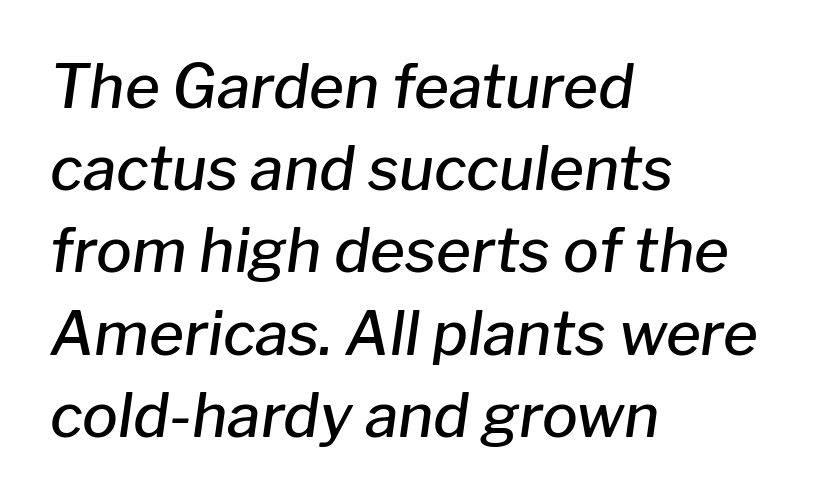
{"italic": "yes", "lean": "right", "slant_degrees": 8, "bold": "semi", "weight": "semibold", "width": "normal", "stroke_contrast": "low", "x_height": "medium", "monospaced": "no", "underline": "no", "align": "left", "line_spacing": "normal", "line_spacing_ratio": 1.37, "letter_spacing": "normal", "letter_spacing_em": 0.0, "glyph_px": 60}
